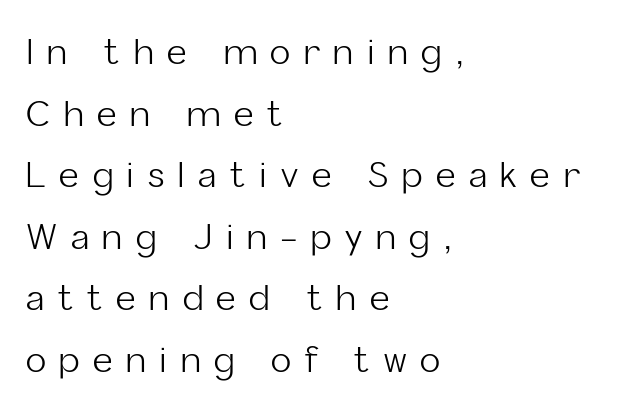
{"serif": "no", "italic": "no", "bold": "no", "weight": "light", "width": "normal", "stroke_contrast": "low", "x_height": "medium", "monospaced": "no", "underline": "no", "align": "left", "line_spacing_ratio": 1.81, "letter_spacing": "wide", "letter_spacing_em": 0.4, "glyph_px": 34}
